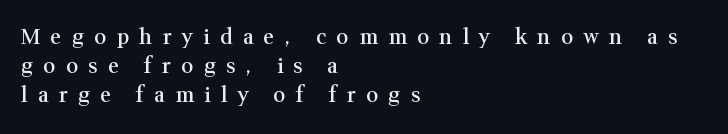
The image shows 21 px text type, upright; set left-aligned, normal line spacing (1.39x), unusually wide letter spacing (+0.49 em), not underlined.
